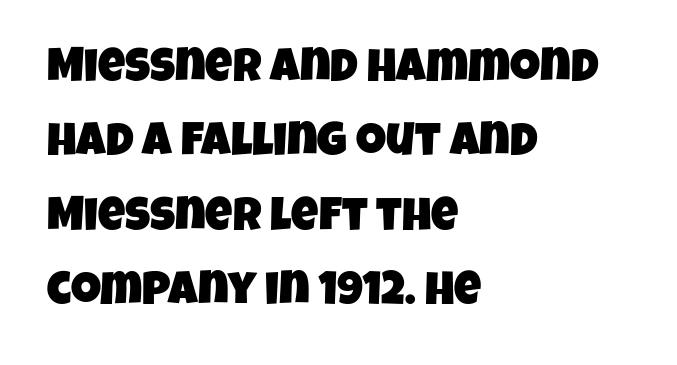
The image shows 47 px condensed sans-serif type; set left-aligned, normal line spacing (1.58x), normal letter spacing, not underlined; low stroke contrast and a large x-height.
